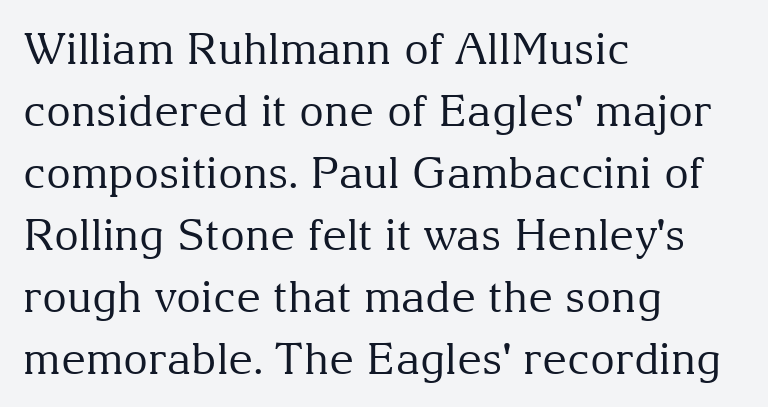
Q: Is the text bold? A: No.
Q: Is the text italic (slanted)? A: No, it is upright.
Q: Is the typeface a serif or a sans-serif typeface? A: Serif.
Q: Is the text underlined? A: No.
Q: How is the paragraph aligned? A: Left-aligned.
Q: Is the spacing between letters normal or unusually wide? A: Normal.
Q: Is the spacing between lines tight, normal or loose? A: Normal.
Q: Width (condensed, normal, or wide)? A: Normal.
Q: Stroke contrast? A: Medium.
Q: x-height? A: Medium.
Q: Monospaced? A: No.
